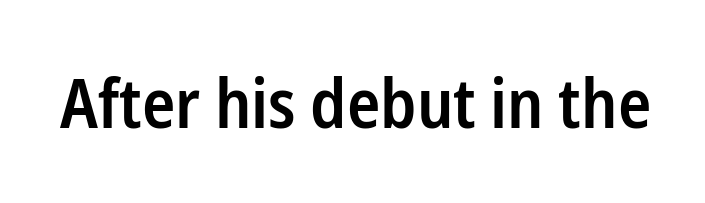
Q: Is the text bold? A: Semi-bold.
Q: Is the text italic (slanted)? A: No, it is upright.
Q: Is the typeface a serif or a sans-serif typeface? A: Sans-serif.
Q: Is the text underlined? A: No.
Q: Is the spacing between letters normal or unusually wide? A: Normal.
Q: Width (condensed, normal, or wide)? A: Condensed.
Q: Stroke contrast? A: Low.
Q: x-height? A: Medium.
Q: Monospaced? A: No.
